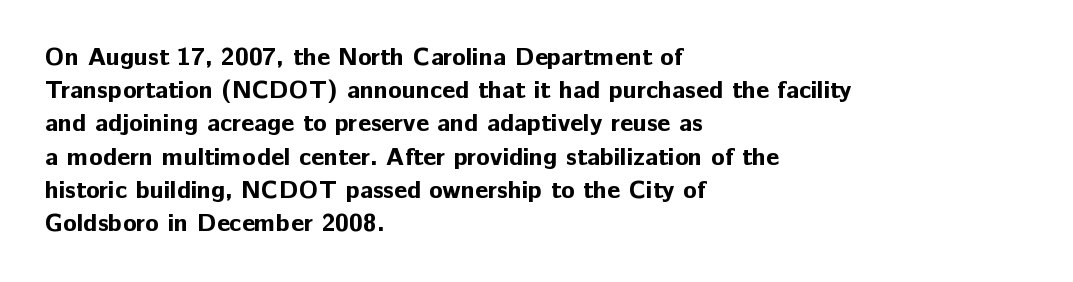
{"italic": "no", "bold": "yes", "underline": "no", "align": "left", "line_spacing": "normal", "line_spacing_ratio": 1.33, "letter_spacing": "normal", "letter_spacing_em": 0.0, "glyph_px": 25}
